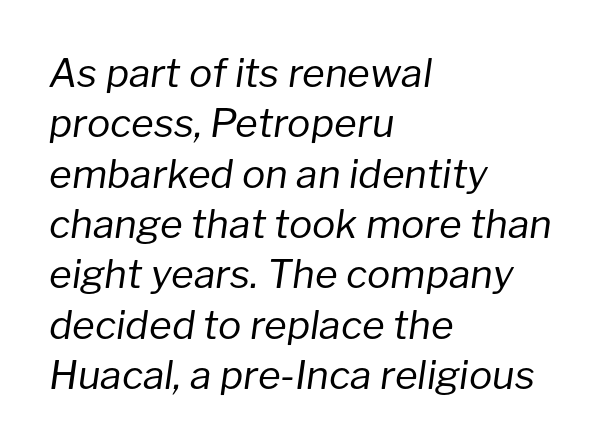
{"italic": "yes", "lean": "right", "slant_degrees": 8, "bold": "no", "weight": "regular", "width": "normal", "stroke_contrast": "low", "x_height": "medium", "monospaced": "no", "underline": "no", "align": "left", "line_spacing": "normal", "line_spacing_ratio": 1.29, "letter_spacing": "normal", "letter_spacing_em": 0.0, "glyph_px": 39}
